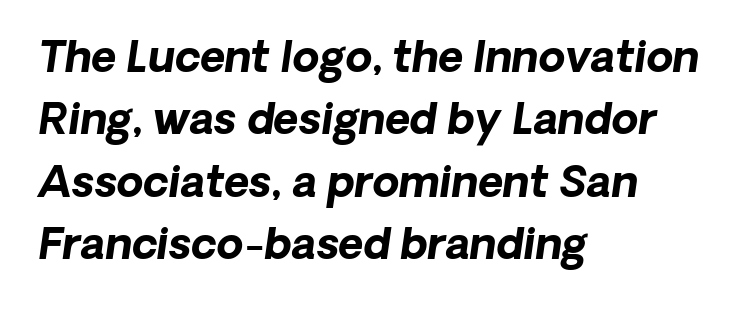
{"serif": "no", "bold": "yes", "weight": "bold", "width": "normal", "stroke_contrast": "low", "x_height": "medium", "monospaced": "no", "underline": "no", "align": "left", "line_spacing": "normal", "line_spacing_ratio": 1.45, "letter_spacing": "normal", "letter_spacing_em": 0.0, "glyph_px": 43}
